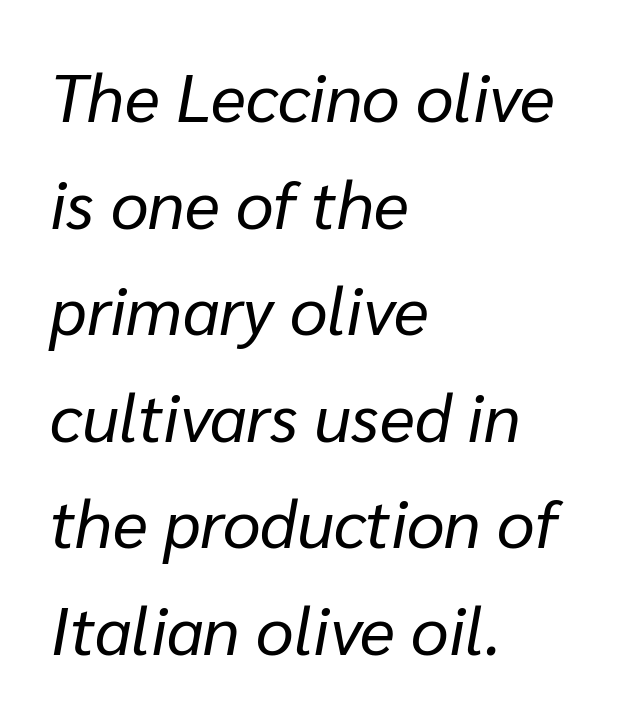
Typeset ragged right — the left edge is the straight one. Each letter keeps its own natural width here, so spacing adapts to shape. Tracking here is standard; glyphs follow each other at the usual distance. On a weight scale, this lands at 450 or below. Notice how the stems are inclined rather than vertical — that's the hallmark of italics.
